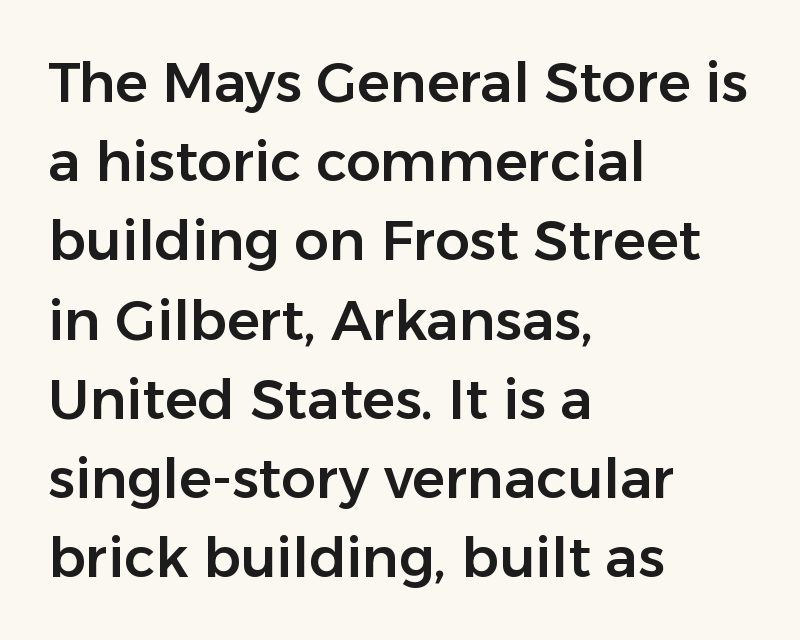
Q: Is the text italic (slanted)? A: No, it is upright.
Q: Is the typeface a serif or a sans-serif typeface? A: Sans-serif.
Q: Is the text underlined? A: No.
Q: How is the paragraph aligned? A: Left-aligned.
Q: Is the spacing between letters normal or unusually wide? A: Normal.
Q: Is the spacing between lines tight, normal or loose? A: Normal.
Q: Width (condensed, normal, or wide)? A: Normal.
Q: Stroke contrast? A: Low.
Q: x-height? A: Medium.
Q: Monospaced? A: No.
